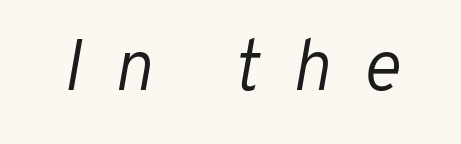
Q: Is the text bold? A: No.
Q: Is the text italic (slanted)? A: Yes, it leans right by about 10 degrees.
Q: Is the text underlined? A: No.
Q: Is the spacing between letters normal or unusually wide? A: Unusually wide.
Q: Width (condensed, normal, or wide)? A: Normal.
Q: Stroke contrast? A: Low.
Q: x-height? A: Medium.
Q: Monospaced? A: No.
